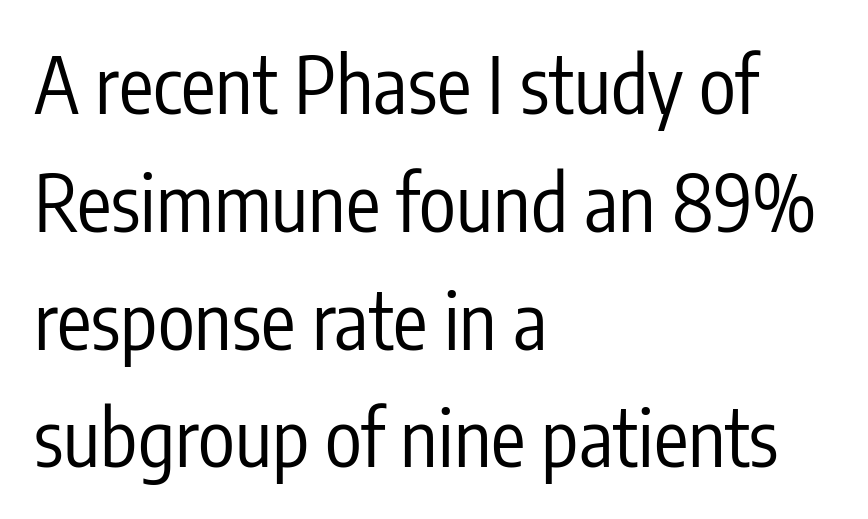
Q: Is the text bold? A: No.
Q: Is the text italic (slanted)? A: No, it is upright.
Q: Is the typeface a serif or a sans-serif typeface? A: Sans-serif.
Q: Is the text underlined? A: No.
Q: How is the paragraph aligned? A: Left-aligned.
Q: Is the spacing between letters normal or unusually wide? A: Normal.
Q: Is the spacing between lines tight, normal or loose? A: Normal.
Q: Width (condensed, normal, or wide)? A: Condensed.
Q: Stroke contrast? A: Low.
Q: x-height? A: Medium.
Q: Monospaced? A: No.
